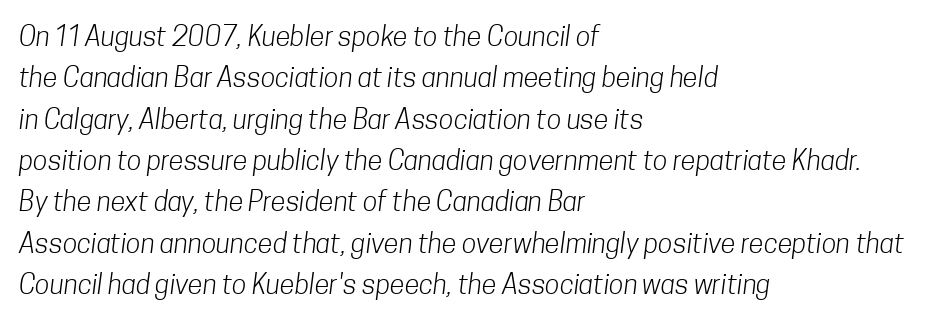
The image shows 27 px text type; set left-aligned, normal line spacing (1.53x), normal letter spacing, not underlined.
